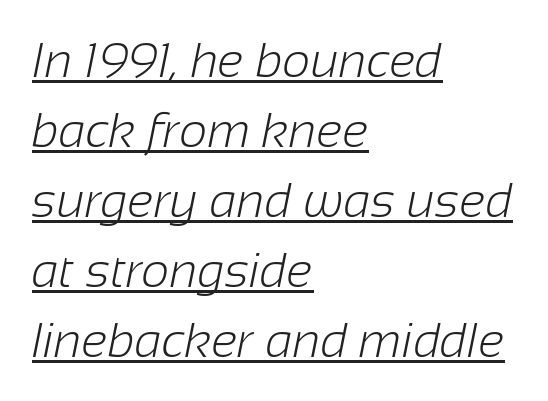
Q: Is the text bold? A: No.
Q: Is the typeface a serif or a sans-serif typeface? A: Sans-serif.
Q: Is the text underlined? A: Yes.
Q: How is the paragraph aligned? A: Left-aligned.
Q: Is the spacing between letters normal or unusually wide? A: Normal.
Q: Is the spacing between lines tight, normal or loose? A: Normal.
Q: Width (condensed, normal, or wide)? A: Normal.
Q: Stroke contrast? A: Low.
Q: x-height? A: Medium.
Q: Monospaced? A: No.
